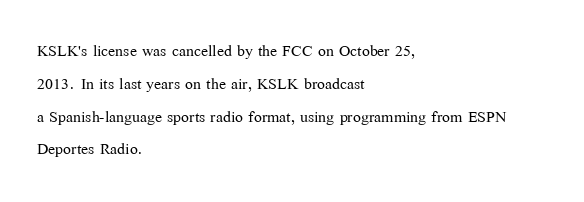
Upright lettering throughout. The rows are spaced the way most documents space them. These lines stack with their left ends in a neat column. The space beneath each line is pristine and unruled. This sample uses plain, unmodified letter spacing. Stem width sits at or under what a default text font uses.
